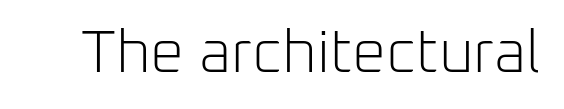
Q: Is the text bold? A: No.
Q: Is the text italic (slanted)? A: No, it is upright.
Q: Is the typeface a serif or a sans-serif typeface? A: Sans-serif.
Q: Is the text underlined? A: No.
Q: Is the spacing between letters normal or unusually wide? A: Normal.
Q: Width (condensed, normal, or wide)? A: Normal.
Q: Stroke contrast? A: Low.
Q: x-height? A: Medium.
Q: Monospaced? A: No.
